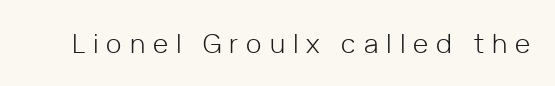
Q: Is the text bold? A: No.
Q: Is the text italic (slanted)? A: No, it is upright.
Q: Is the text underlined? A: No.
Q: Is the spacing between letters normal or unusually wide? A: Unusually wide.
